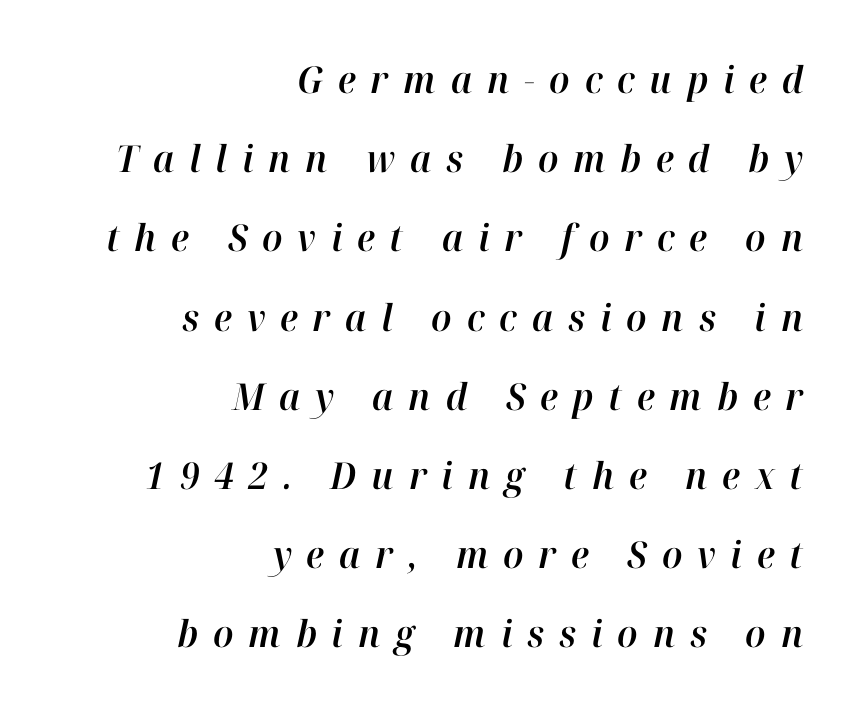
The designer dialed line spacing up above the default. Loose tracking; the words dissolve into strings of separated letters. The rendering applies a slant to the glyphs. You could not count columns in this text — the font is proportionally spaced. This rendering uses right alignment, leaving the left contour irregular. The space directly below the letters is spotless.
